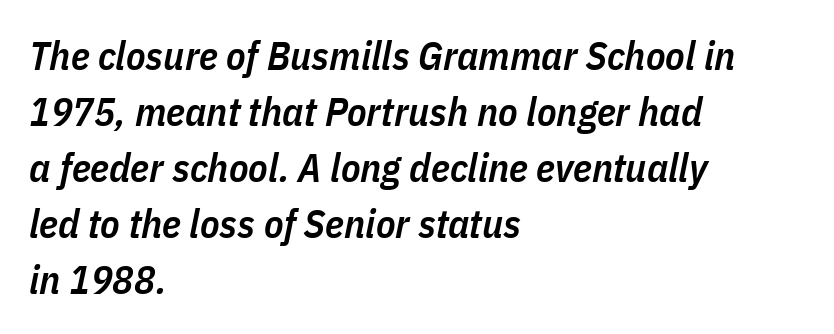
The image shows 40 px semibold, condensed type, italic (leaning right); set left-aligned, normal line spacing (1.4x), normal letter spacing, not underlined; low stroke contrast and a medium x-height.
